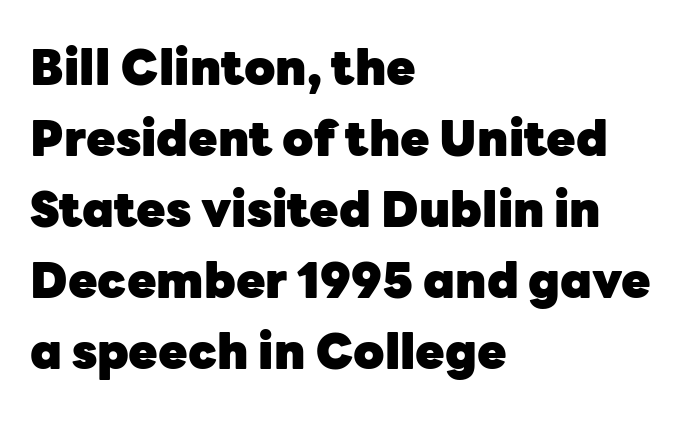
Has an underline been added? It has not. Horizontal alignment here is leftward, the default for most running prose. No extra tracking has been applied to these lines. Summary of weight: heavy, a full bold.
